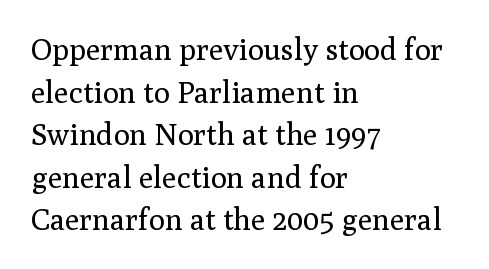
The typography opts for an upright posture over an oblique one. Spacing verdict: proportional, widths tailored to each character. The type is set solid horizontally, with unmodified tracking. A quiet, ordinary-to-light weight characterises the typeface. Layout note: lines flush left. Notice how descenders clear the ascenders below comfortably — that's standard leading.
